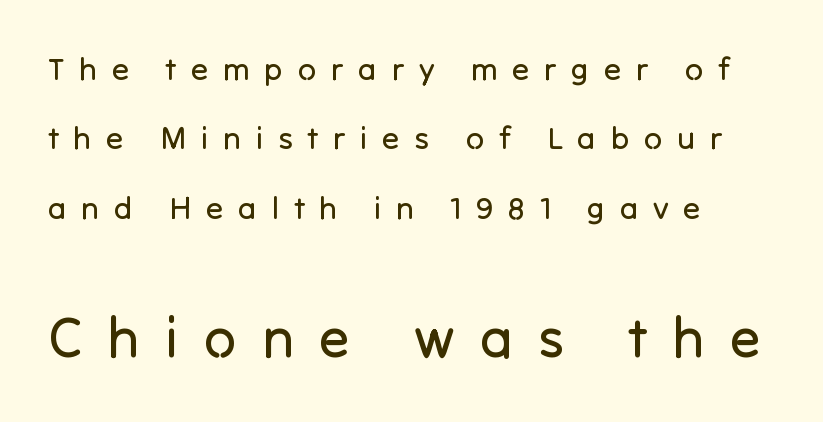
Size contrast runs from small at the top to large at the bottom. This sample has the flowing, uneven cadence of proportional lettering. In terms of leading, this rendering errs on the spacious side. There is plenty of visible air inserted between adjacent glyphs. The text was rendered using a sans face with plain stroke endings. Underlining? Definitely not there.
